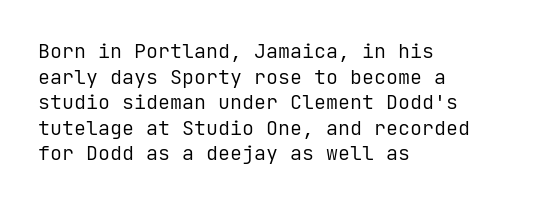
Q: Is the text bold? A: No.
Q: Is the text italic (slanted)? A: No, it is upright.
Q: Is the text underlined? A: No.
Q: How is the paragraph aligned? A: Left-aligned.
Q: Is the spacing between letters normal or unusually wide? A: Normal.
Q: Is the spacing between lines tight, normal or loose? A: Normal.
